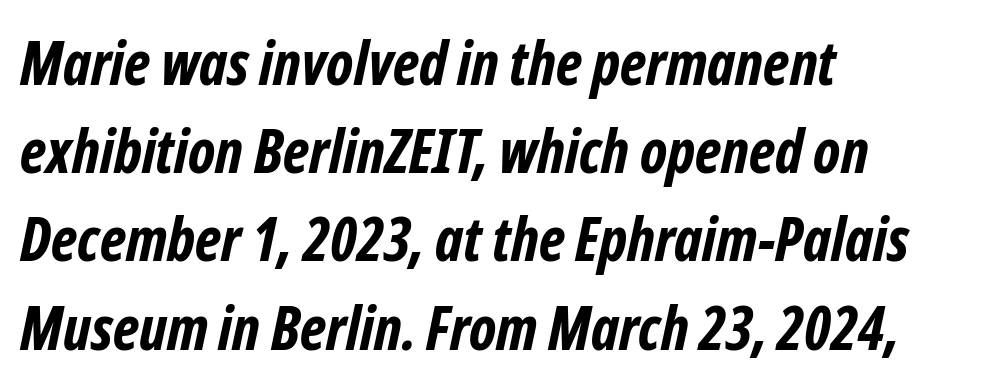
Nothing unusual about the tracking: characters are spaced as the font intends. The passage shown is emphatically bold. You could not count columns in this text — the font is proportionally spaced. In CSS terms this would be text-align: left.
